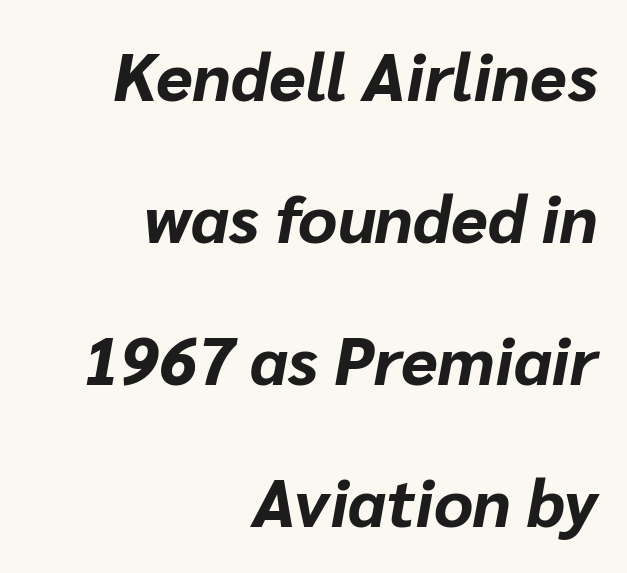
Underline: absent. These lines stack with their right ends in a neat column. This is oblique type, the kind used for emphasis or titles. You'd pick this weight for a headline — it's a proper bold. This sample trades compactness for vertical openness between lines. A typesetter would call this proportional, since set widths differ per character.
